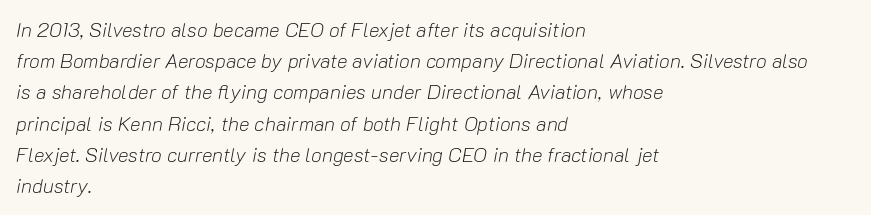
Q: Is the text bold? A: No.
Q: Is the text italic (slanted)? A: Yes, it leans right by about 10 degrees.
Q: Is the text underlined? A: No.
Q: How is the paragraph aligned? A: Left-aligned.
Q: Is the spacing between letters normal or unusually wide? A: Normal.
Q: Is the spacing between lines tight, normal or loose? A: Normal.
